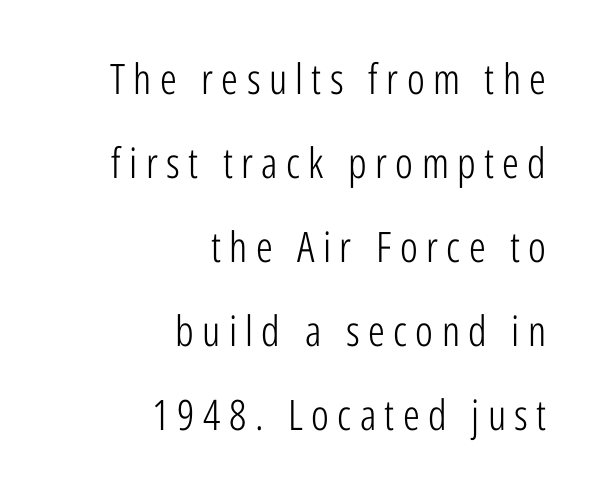
The image shows 42 px light, condensed sans-serif type, upright; set right-aligned, loose line spacing (2.0x), unusually wide letter spacing (+0.2 em), not underlined; low stroke contrast and a medium x-height.
